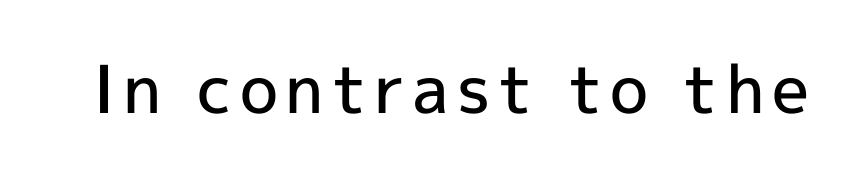
The image shows 66 px semibold sans-serif type, upright; set not underlined; a medium x-height.
